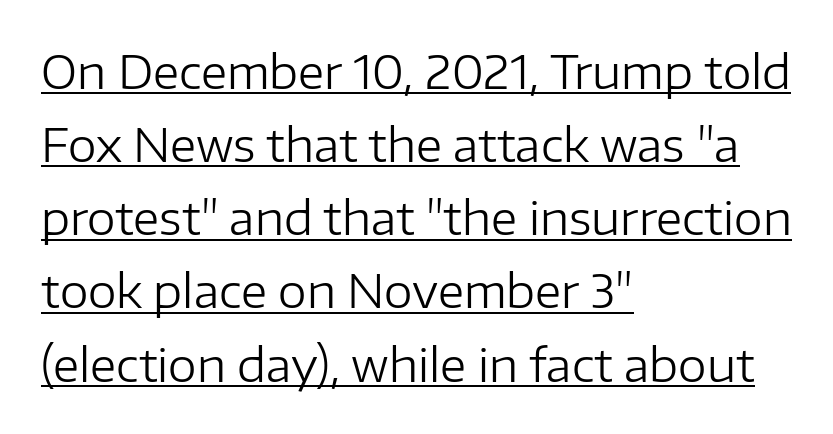
Leftover space on each line is placed entirely after the last word. These lines are rendered in a variable-pitch font. This is underlined copy, the kind a proofreader might mark for attention. What stands out about the letter spacing? Nothing — it is the standard amount. Normally led — the rows are evenly, conventionally spaced. Each stroke keeps to a modest, everyday thickness or less.
